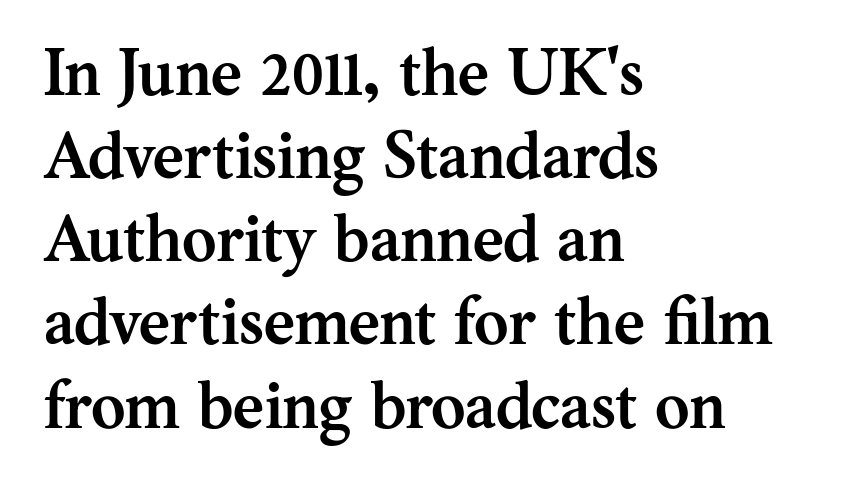
Unlike italic type, these characters show no tilt at all. How heavy is the stroke? Heavy — this is a bold. Inter-character spacing is left at the font's built-in metrics. All the whitespace from short lines collects on the right. The vertical gap from one line to the next is medium.
